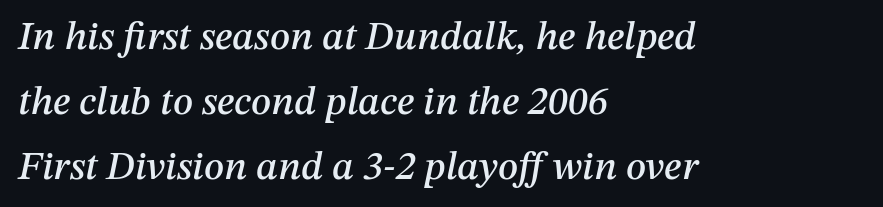
The image shows 40 px text type, italic (leaning right); set left-aligned, normal line spacing (1.62x), normal letter spacing, not underlined; medium stroke contrast and a medium x-height.
